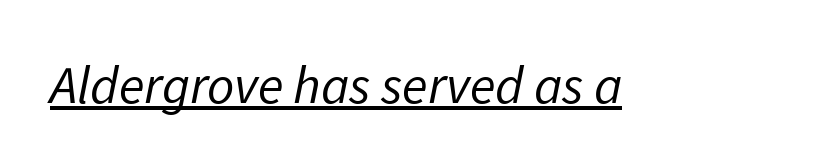
There is no visible air inserted between adjacent glyphs. Emphasis is given by a line drawn under the lettering. The cut favours lightness, reaching ordinary text weight at its darkest. This sample has the flowing, uneven cadence of proportional lettering. The font family rendered here belongs to the sans-serif group.
